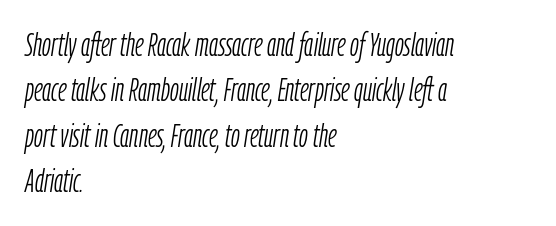
A typesetter would call this proportional, since set widths differ per character. Observe the lean: these are italic letterforms. Each word holds together tightly as a unit, with standard inter-letter gaps. The words here are not underlined.
